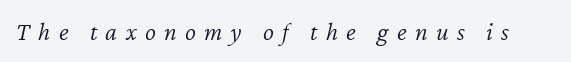
{"italic": "yes", "lean": "right", "slant_degrees": 12, "bold": "no", "underline": "no", "letter_spacing": "wide", "letter_spacing_em": 0.32, "glyph_px": 26}
